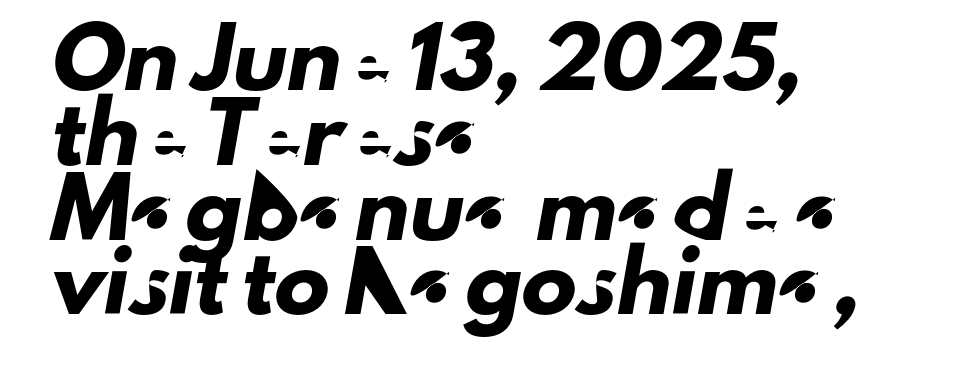
The image shows 55 px sans-serif type; set left-aligned, normal line spacing (1.36x), normal letter spacing, not underlined; low stroke contrast and a small x-height.
